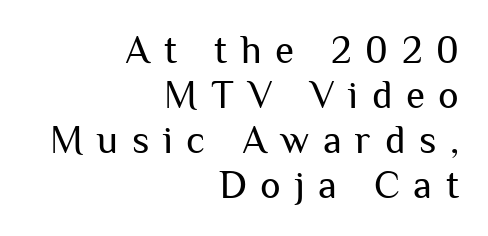
The image shows 39 px regular-weight sans-serif type, upright; set right-aligned, tight line spacing (1.15x), unusually wide letter spacing (+0.35 em), not underlined; medium stroke contrast and a medium x-height.
